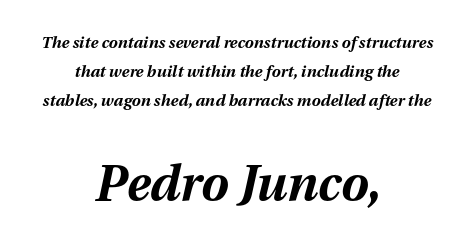
Decoration check: the copy has no underline. A student would call this center alignment; a typographer would say set centered. The passage shown begins with its smaller block and ends with its larger one. Inter-character spacing is left at the font's built-in metrics.
